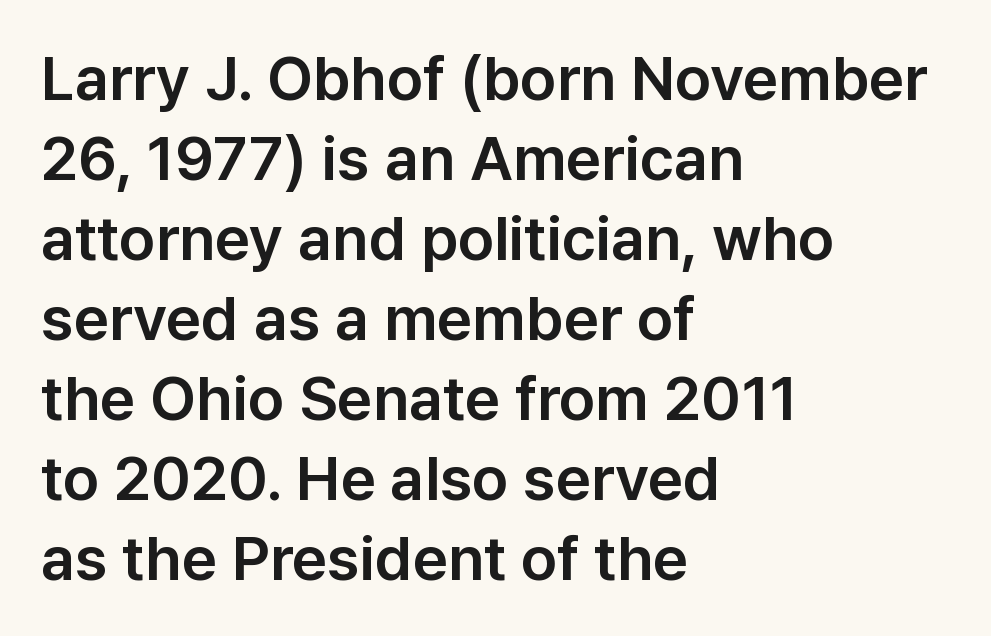
You could not count columns in this text — the font is proportionally spaced. Standard letterfit; no display-style spreading of the glyphs. Just letters on the line, the space beneath them empty. Reading down the block, your eye returns to a fixed left position each line.
